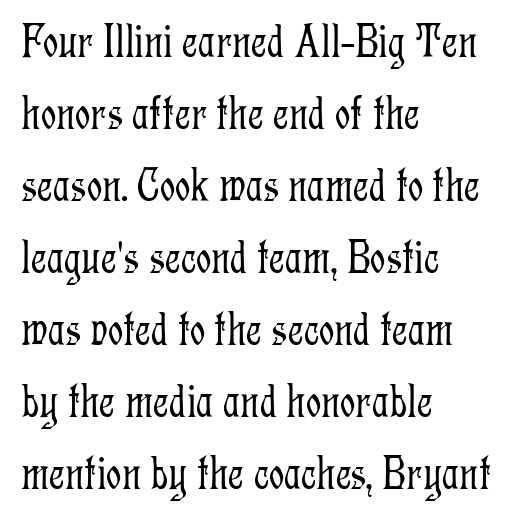
Q: Is the text bold? A: No.
Q: Is the text italic (slanted)? A: No, it is upright.
Q: Is the typeface a serif or a sans-serif typeface? A: Serif.
Q: Is the text underlined? A: No.
Q: How is the paragraph aligned? A: Left-aligned.
Q: Is the spacing between letters normal or unusually wide? A: Normal.
Q: Is the spacing between lines tight, normal or loose? A: Normal.
Q: Width (condensed, normal, or wide)? A: Condensed.
Q: Stroke contrast? A: Low.
Q: x-height? A: Medium.
Q: Monospaced? A: No.
